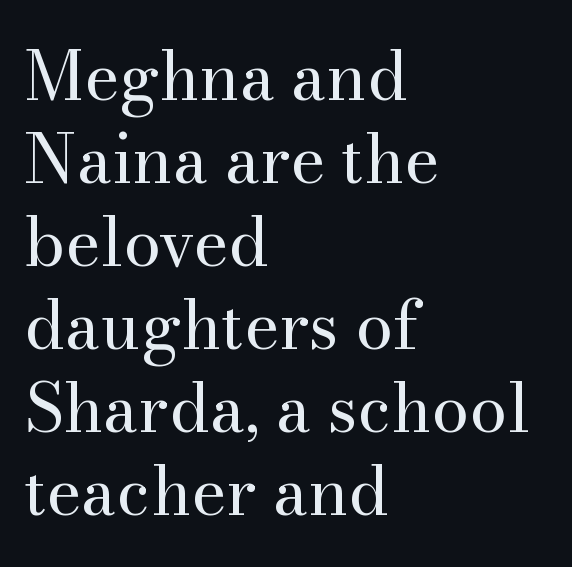
The image shows 67 px regular-weight serif type, upright; set left-aligned, line spacing 1.24x, normal letter spacing, not underlined; medium stroke contrast and a small x-height.
